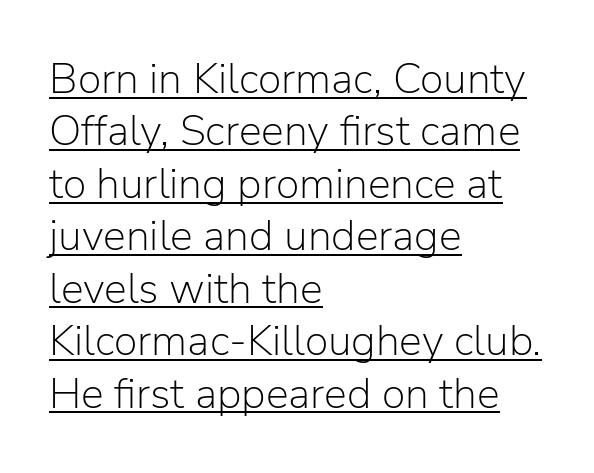
{"serif": "no", "italic": "no", "bold": "no", "weight": "light", "width": "normal", "stroke_contrast": "low", "x_height": "medium", "monospaced": "no", "underline": "yes", "align": "left", "line_spacing_ratio": 1.22, "letter_spacing": "normal", "letter_spacing_em": 0.0, "glyph_px": 43}
